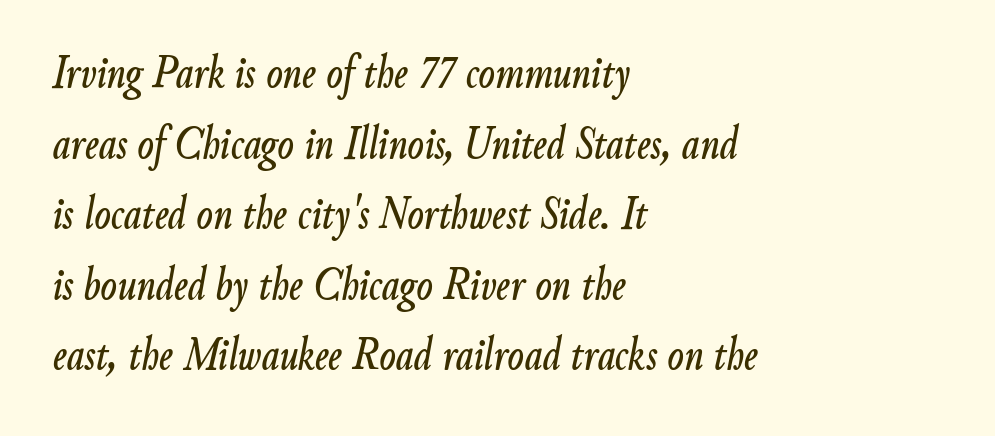
The image shows 48 px condensed type, italic (leaning right); set left-aligned, normal line spacing (1.47x), normal letter spacing, not underlined; low stroke contrast and a small x-height.
